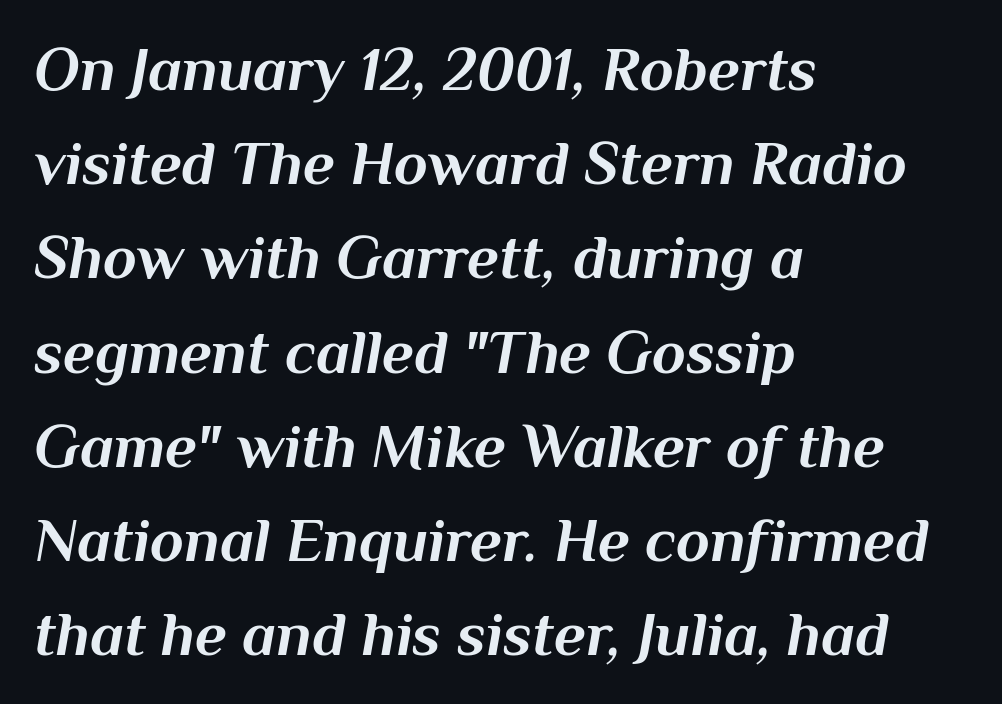
{"italic": "yes", "lean": "right", "slant_degrees": 10, "bold": "yes", "weight": "bold", "width": "normal", "stroke_contrast": "medium", "x_height": "medium", "monospaced": "no", "underline": "no", "align": "left", "line_spacing": "normal", "line_spacing_ratio": 1.52, "letter_spacing": "normal", "letter_spacing_em": 0.0, "glyph_px": 62}
